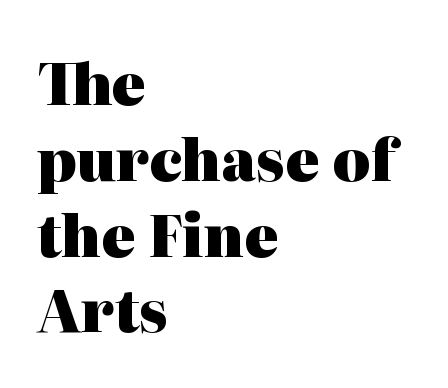
{"serif": "yes", "italic": "no", "bold": "yes", "weight": "heavy", "width": "normal", "stroke_contrast": "high", "x_height": "medium", "monospaced": "no", "underline": "no", "align": "left", "line_spacing": "normal", "line_spacing_ratio": 1.33, "letter_spacing": "normal", "letter_spacing_em": 0.0, "glyph_px": 57}
